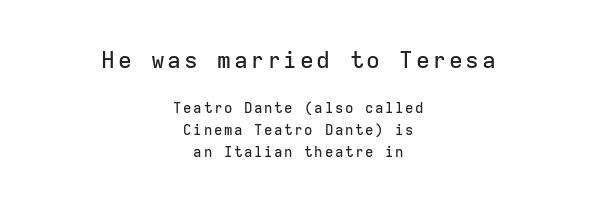
Q: Is the text italic (slanted)? A: No, it is upright.
Q: Is the text underlined? A: No.
Q: How is the paragraph aligned? A: Centered.
Q: Is the spacing between lines tight, normal or loose? A: Normal.
Q: Which block of text is set in a larger size, the first (top) or the second (bottom)? A: The first (top) one.
